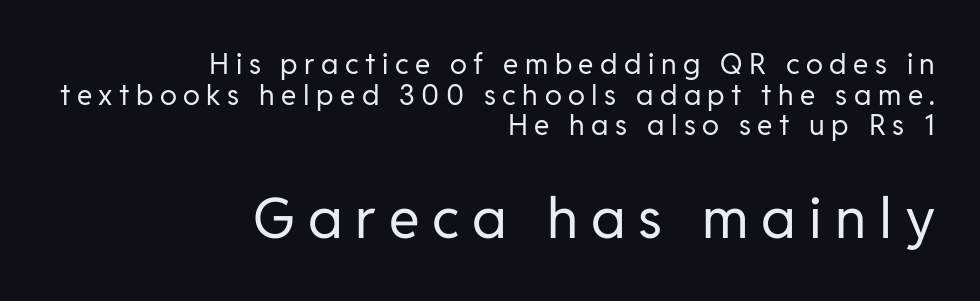
Posture: vertical. Font category for this specimen: sans-serif. The letters advance in unequal steps, a hallmark of proportional type. Is this a heavy cut? Hardly; it is regular or lighter.
